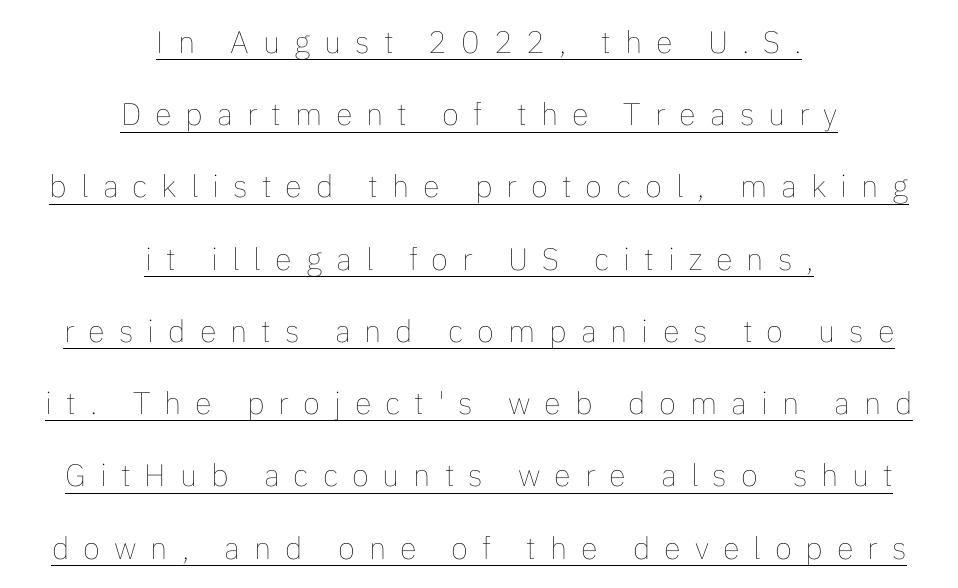
The string is rendered with underlining switched on. Every row of glyphs is offset so its center matches the block's center. The face used here is proportionally spaced, like ordinary book or web type. Words appear elongated and porous because spacing is wide. Posture: upright roman.
